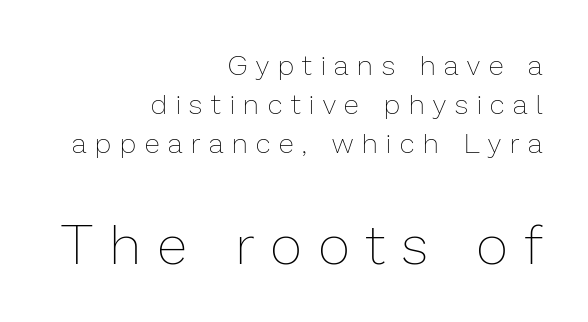
The image shows 55 px thin type, upright; set right-aligned, normal line spacing (1.4x), unusually wide letter spacing (+0.32 em), not underlined; the second (bottom) block is 1.96x larger; low stroke contrast and a medium x-height.
